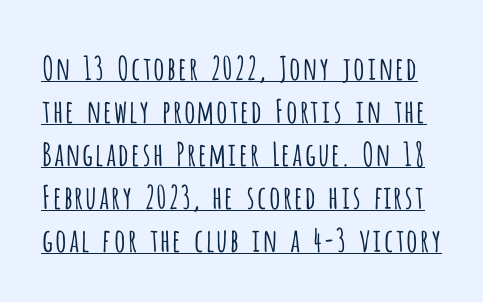
Q: Is the text bold? A: No.
Q: Is the text italic (slanted)? A: No, it is upright.
Q: Is the typeface a serif or a sans-serif typeface? A: Sans-serif.
Q: Is the text underlined? A: Yes.
Q: Is the spacing between letters normal or unusually wide? A: Normal.
Q: Is the spacing between lines tight, normal or loose? A: Normal.
Q: Width (condensed, normal, or wide)? A: Condensed.
Q: Stroke contrast? A: Low.
Q: x-height? A: Large.
Q: Monospaced? A: No.
